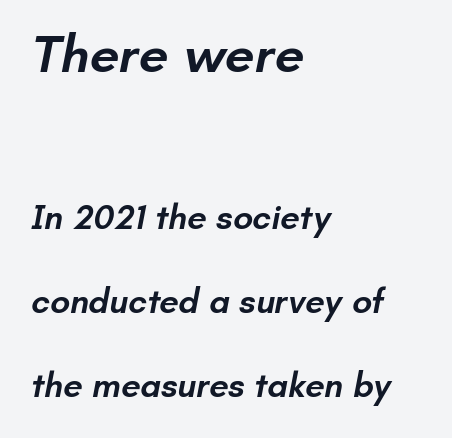
The image shows 53 px semibold sans-serif type; set left-aligned, loose line spacing (2.4x), normal letter spacing, not underlined; the first (top) block is 1.51x larger; low stroke contrast and a small x-height.
